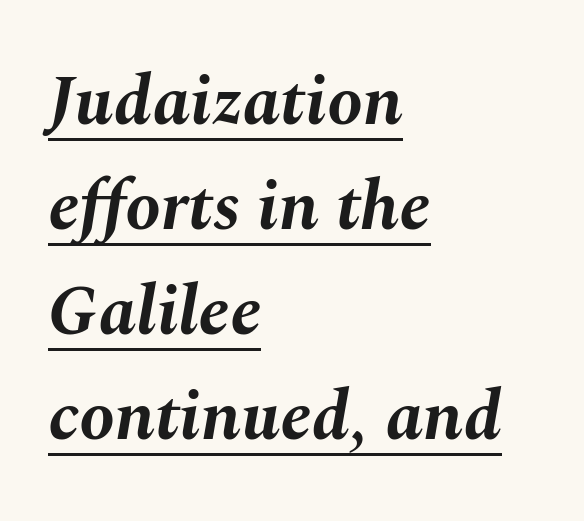
{"italic": "yes", "lean": "right", "slant_degrees": 10, "bold": "yes", "weight": "bold", "width": "normal", "stroke_contrast": "medium", "x_height": "medium", "monospaced": "no", "underline": "yes", "align": "left", "line_spacing": "normal", "line_spacing_ratio": 1.48, "letter_spacing": "normal", "letter_spacing_em": 0.0, "glyph_px": 71}
